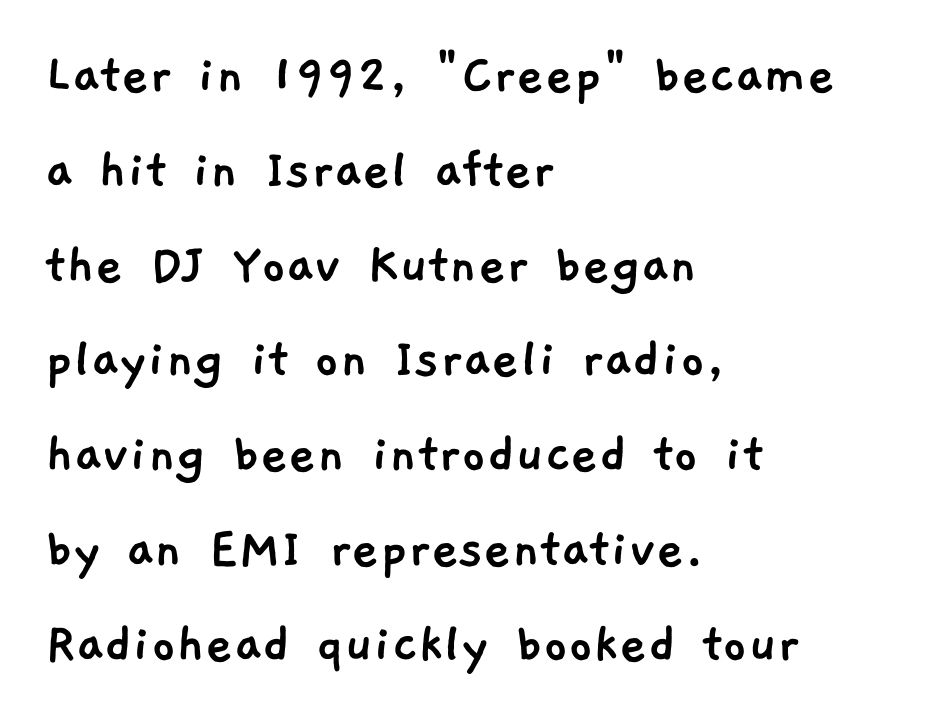
How would I describe the line gaps? Plain and ordinary. The glyphs are unaccompanied by any horizontal stroke below them. Is the letter spacing exaggerated? No — it looks like the ordinary default. The type family on display is of the sans-serif kind. The paragraph has a hard left edge and a soft right edge.
